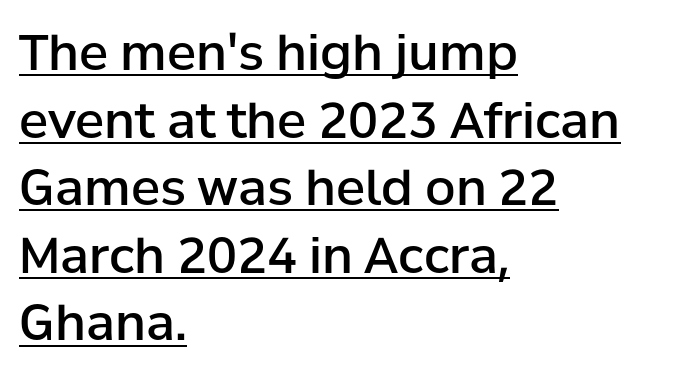
{"serif": "no", "italic": "no", "bold": "semi", "weight": "semibold", "width": "normal", "stroke_contrast": "low", "x_height": "medium", "monospaced": "no", "underline": "yes", "align": "left", "line_spacing": "normal", "line_spacing_ratio": 1.38, "letter_spacing": "normal", "letter_spacing_em": 0.0, "glyph_px": 49}
